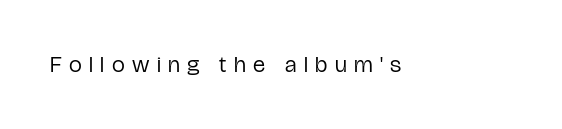
Q: Is the text bold? A: No.
Q: Is the text italic (slanted)? A: No, it is upright.
Q: Is the text underlined? A: No.
Q: Is the spacing between letters normal or unusually wide? A: Unusually wide.
